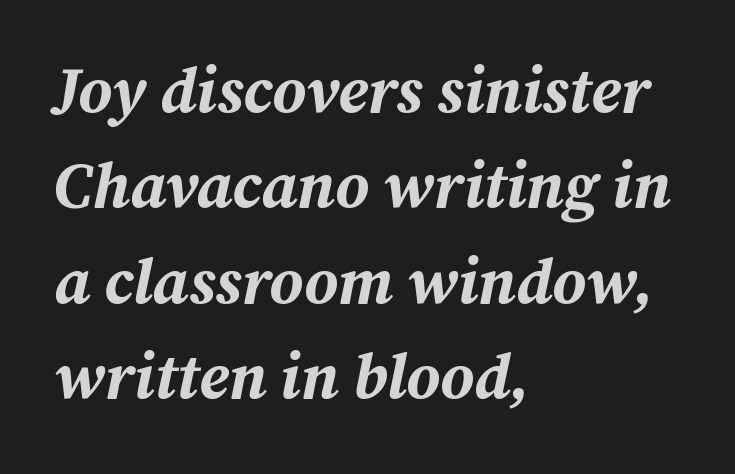
Q: Is the text bold? A: Yes.
Q: Is the text italic (slanted)? A: Yes, it leans right by about 12 degrees.
Q: Is the text underlined? A: No.
Q: How is the paragraph aligned? A: Left-aligned.
Q: Is the spacing between letters normal or unusually wide? A: Normal.
Q: Is the spacing between lines tight, normal or loose? A: Normal.
Q: Width (condensed, normal, or wide)? A: Normal.
Q: Stroke contrast? A: Medium.
Q: x-height? A: Medium.
Q: Monospaced? A: No.
